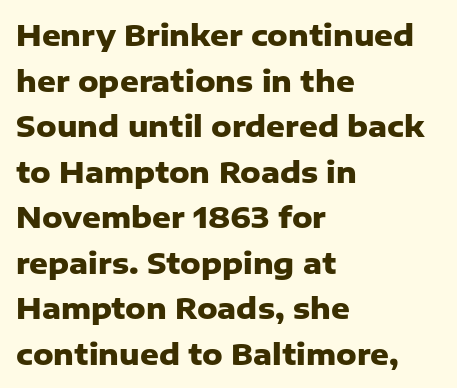
The rows are spaced the way most documents space them. The paragraph shown leans on its left margin. The line texture is even and compact thanks to regular tracking. In terms of weight, the rendering is a true, heavy bold. The space directly below the letters is spotless.
